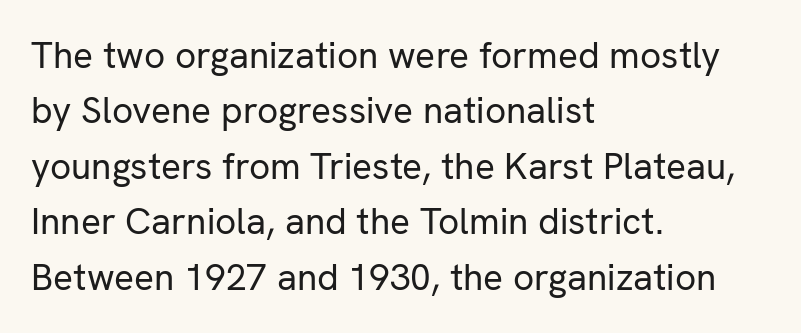
The image shows 37 px regular-weight sans-serif type, upright; set left-aligned, normal line spacing (1.5x), normal letter spacing, not underlined; low stroke contrast and a medium x-height.
